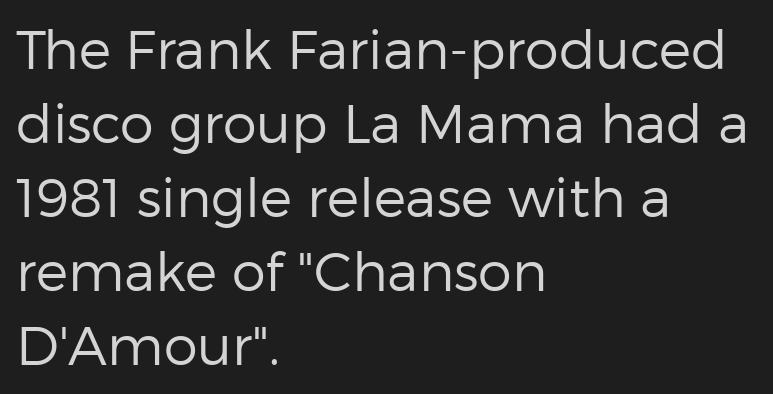
The image shows 54 px regular-weight sans-serif type, upright; set left-aligned, normal line spacing (1.37x), normal letter spacing, not underlined; low stroke contrast and a medium x-height.
